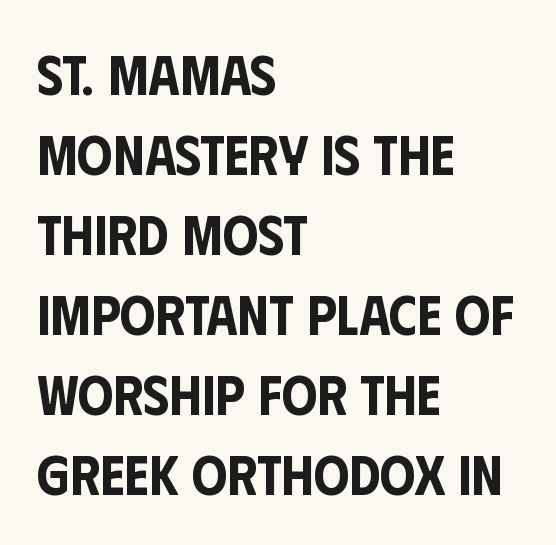
Underline: absent. The typeface chosen for these lines omits serifs. The ragged edge is on the right, which tells us the setting is flush left. Vertical spacing — default. The letters stand straight up with perfectly vertical stems.
